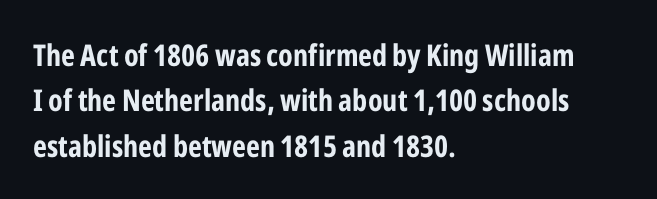
The glyphs have the mass of a bold cut. Quick note: underline off. Nobody touched the tracking dial on this one. Ascenders rise straight up at ninety degrees.
